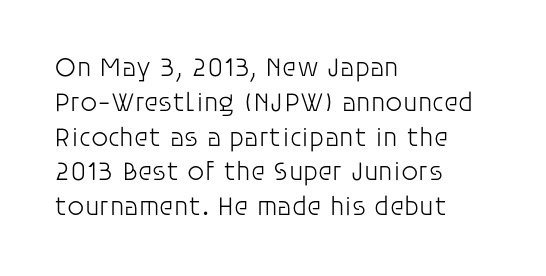
This sample keeps an unexceptional amount of space between lines. Characters remain perfectly vertical along every line. The gap between lines stays unmarked. Is this a heavy cut? Hardly; it is regular or lighter.
